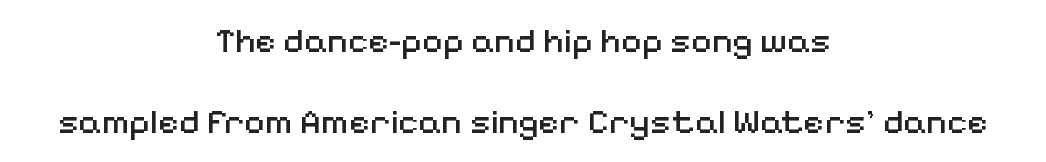
Q: Is the text bold? A: No.
Q: Is the text italic (slanted)? A: No, it is upright.
Q: Is the typeface a serif or a sans-serif typeface? A: Sans-serif.
Q: Is the text underlined? A: No.
Q: How is the paragraph aligned? A: Centered.
Q: Is the spacing between letters normal or unusually wide? A: Normal.
Q: Is the spacing between lines tight, normal or loose? A: Loose.
Q: Width (condensed, normal, or wide)? A: Normal.
Q: Stroke contrast? A: Medium.
Q: x-height? A: Medium.
Q: Monospaced? A: No.
